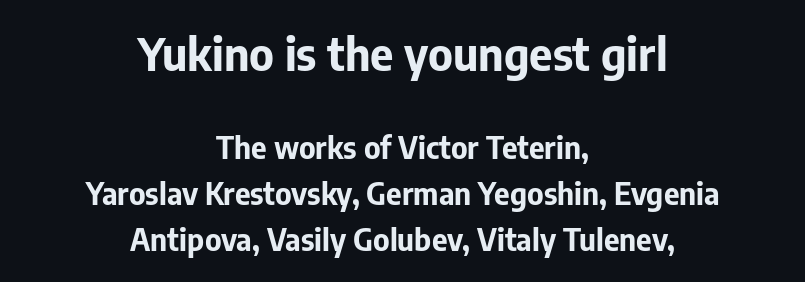
A typesetter would label this face a sans. Is this a fixed-width face? No — the glyphs have proportional, varying widths. Regular leading. The rendering shrinks the type as you move from the upper chunk to the lower. There is no visible air inserted between adjacent glyphs.
